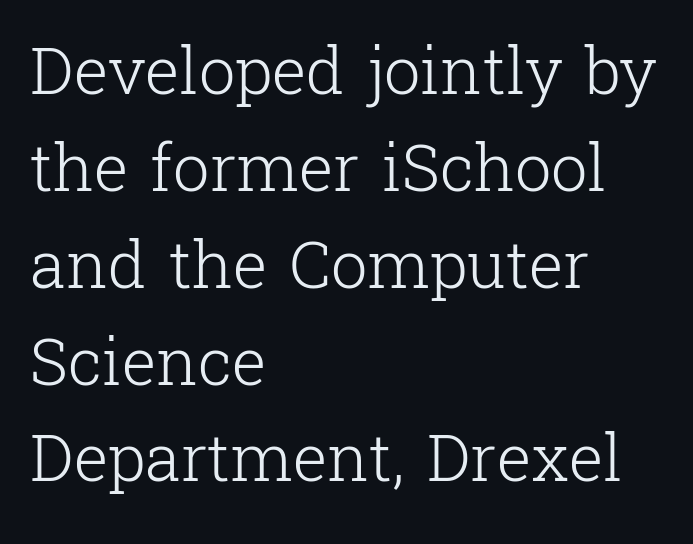
If you drew a ruler down the left edge, every line would touch it. Unlike a clean sans, this face finishes its strokes with serifs. Ascenders rise straight up at ninety degrees. The space directly below the letters is spotless.
